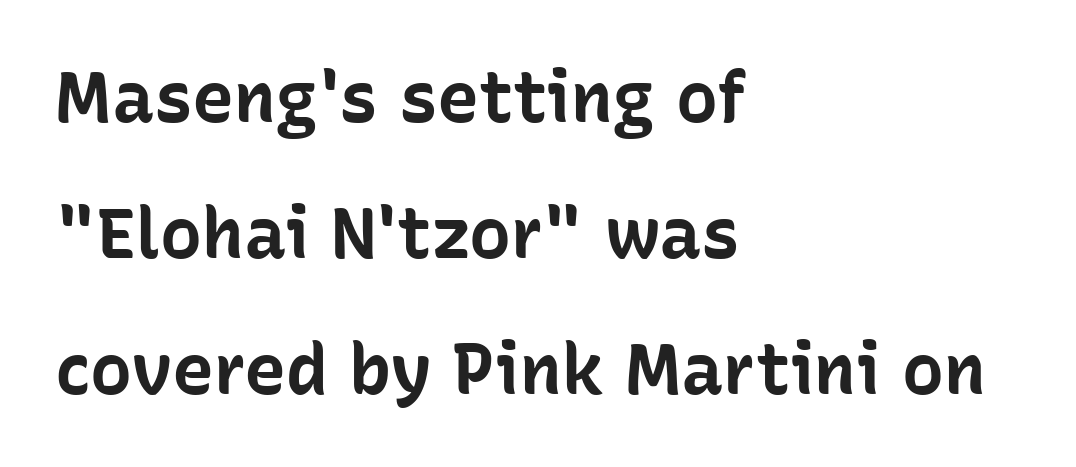
Q: Is the text bold? A: Yes.
Q: Is the text italic (slanted)? A: No, it is upright.
Q: Is the typeface a serif or a sans-serif typeface? A: Sans-serif.
Q: Is the text underlined? A: No.
Q: How is the paragraph aligned? A: Left-aligned.
Q: Is the spacing between letters normal or unusually wide? A: Normal.
Q: Is the spacing between lines tight, normal or loose? A: Loose.
Q: Width (condensed, normal, or wide)? A: Normal.
Q: Stroke contrast? A: Low.
Q: x-height? A: Medium.
Q: Monospaced? A: No.
